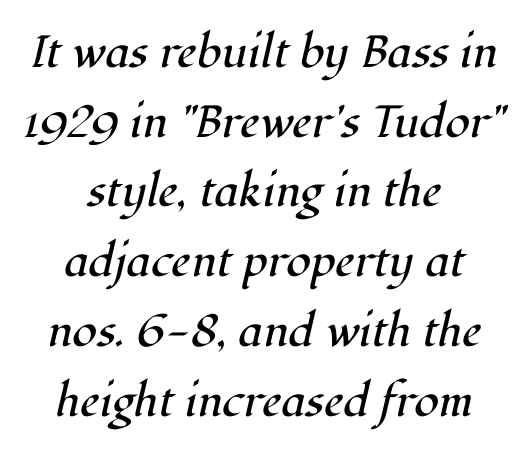
Do the characters align in a grid? No, the font is proportional. The lettering tilts uniformly, giving the passage an italic look. Each word holds together tightly as a unit, with standard inter-letter gaps. This is serif lettering, the kind often seen in printed books. Centered paragraph, ragged on both sides. No letter is thick-stroked: the sample isn't bold.
